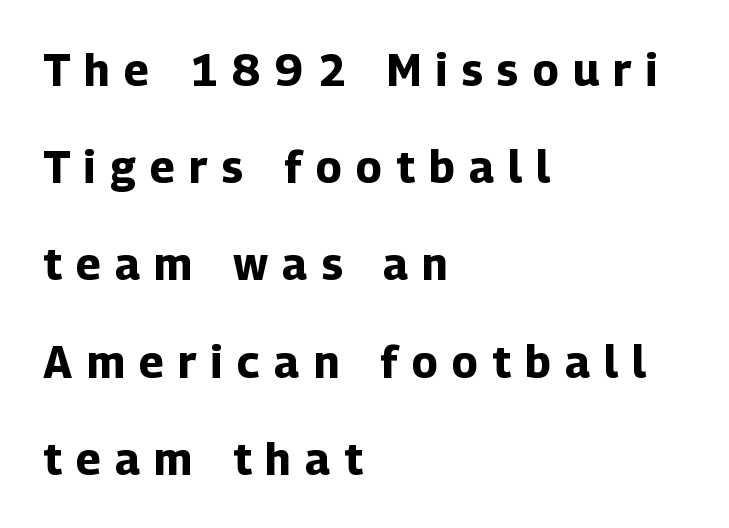
A typesetter would mark this as roman, not italic. Varying glyph widths throughout — classic text-font behaviour. Typeset ragged right — the left edge is the straight one. Honestly, there is no underline to notice here at all. Heft: maximum for text — a bold. This is sans-serif lettering, the kind often seen on screens and signage.
